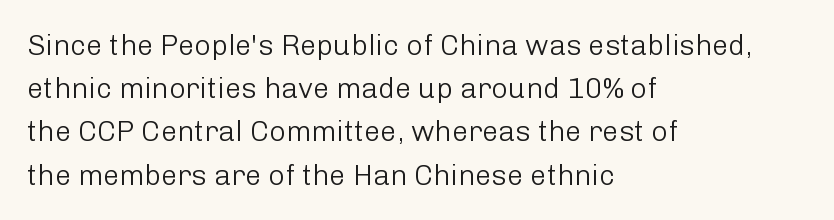
Counters stay open thanks to moderate or lighter strokes. The text block is weighted toward the left margin, trailing off unevenly rightward. In terms of letterform style, serifs are entirely absent. A typesetter would call this proportional, since set widths differ per character. Italic: no, the glyphs are upright roman.
